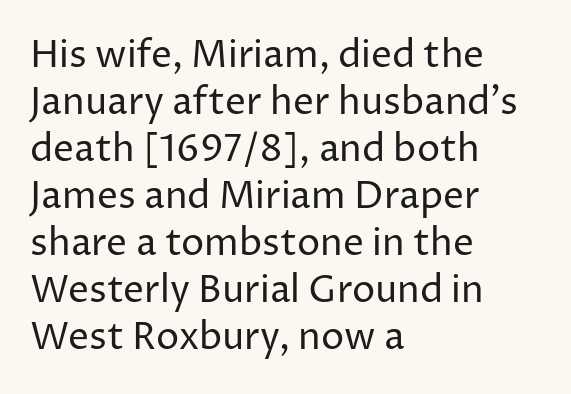
{"serif": "no", "italic": "no", "bold": "no", "weight": "regular", "width": "normal", "stroke_contrast": "low", "x_height": "medium", "monospaced": "no", "underline": "no", "align": "left", "line_spacing": "normal", "line_spacing_ratio": 1.27, "letter_spacing": "normal", "letter_spacing_em": 0.0, "glyph_px": 37}
